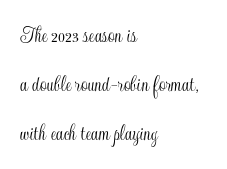
Q: Is the text italic (slanted)? A: Yes.
Q: Is the text underlined? A: No.
Q: How is the paragraph aligned? A: Left-aligned.
Q: Is the spacing between letters normal or unusually wide? A: Normal.
Q: Is the spacing between lines tight, normal or loose? A: Loose.
